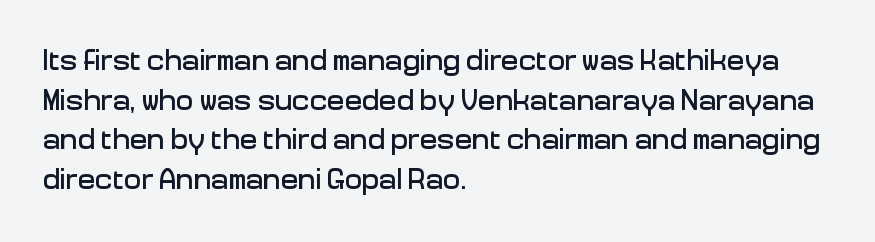
The image shows 29 px sans-serif type, upright; set left-aligned, normal line spacing (1.37x), normal letter spacing, not underlined; low stroke contrast and a medium x-height.
